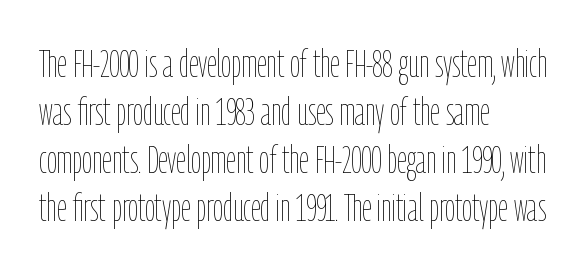
Short and long lines alike share a common starting point at left. Varying glyph widths throughout — classic text-font behaviour. You can tell it's not italic because the verticals are truly vertical. Quick note: underline off. The strokes carry an ordinary text weight at most. Compared with typical body copy, the letter spacing here is the same.
